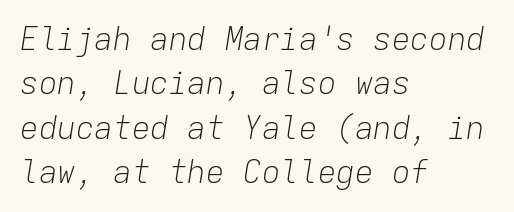
The image shows 31 px light type, italic (leaning right), monospaced; set left-aligned, normal line spacing (1.43x), normal letter spacing, not underlined; low stroke contrast and a medium x-height.
